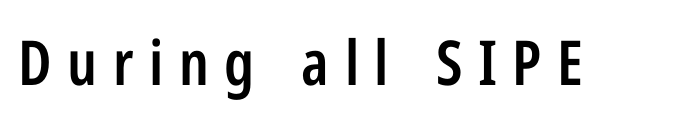
The typesetting leans somewhat heavy: a semibold. Students, note that the glyphs here are deliberately spaced far apart. The font's upright variant was chosen for this text. A bare baseline throughout the passage. A sans-serif font was chosen for this passage. Spacing verdict: proportional, widths tailored to each character.
